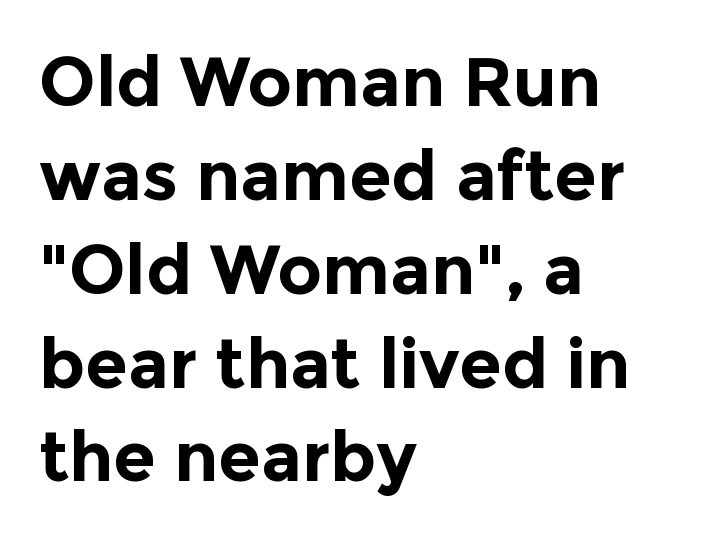
The lines are quadded left. Character widths vary here, with narrow letters taking less room than wide ones. The foot of each line stays bare and open. Inter-character spacing is left at the font's built-in metrics. Does the leading feel generous? No, just average.
